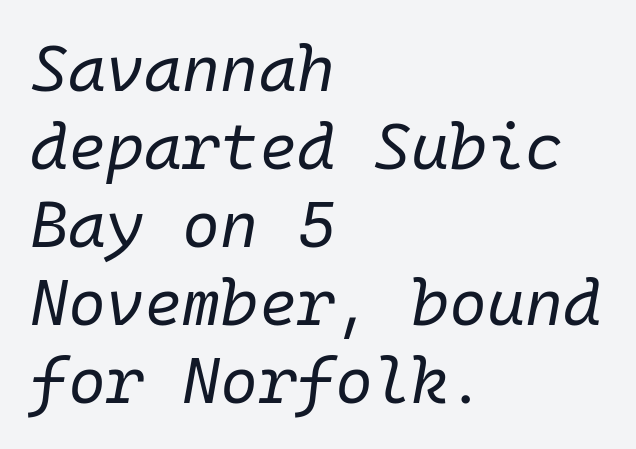
Q: Is the text bold? A: No.
Q: Is the text italic (slanted)? A: Yes, it leans right by about 10 degrees.
Q: Is the text underlined? A: No.
Q: How is the paragraph aligned? A: Left-aligned.
Q: Is the spacing between letters normal or unusually wide? A: Normal.
Q: Width (condensed, normal, or wide)? A: Normal.
Q: Stroke contrast? A: Low.
Q: x-height? A: Medium.
Q: Monospaced? A: Yes.
